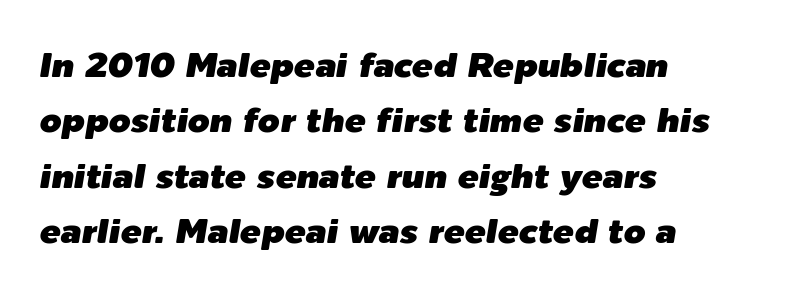
The image shows 35 px text type, italic (leaning right); set left-aligned, normal line spacing (1.58x), normal letter spacing, not underlined; low stroke contrast and a medium x-height.
